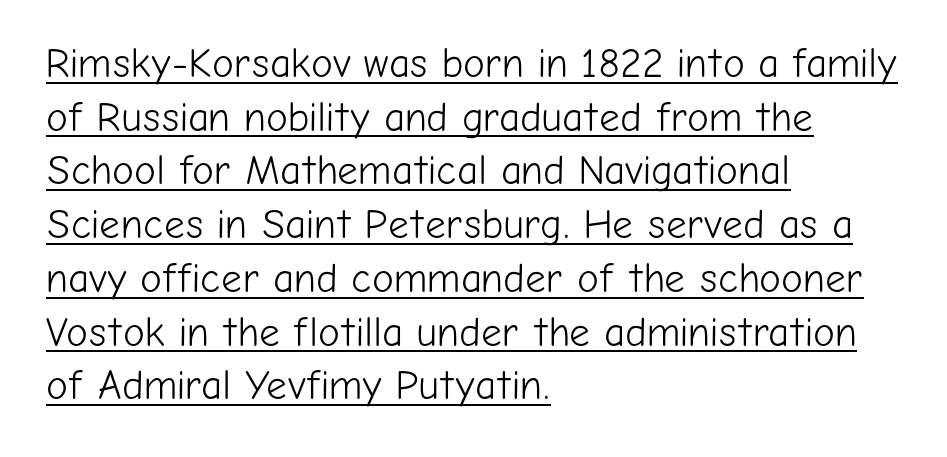
Characters remain perfectly vertical along every line. In CSS terms this would be text-align: left. No heavy texture on the line: the type isn't bold. Leading matches the norm, producing a regular column. Does the type have serifs? No, each stem ends abruptly.
